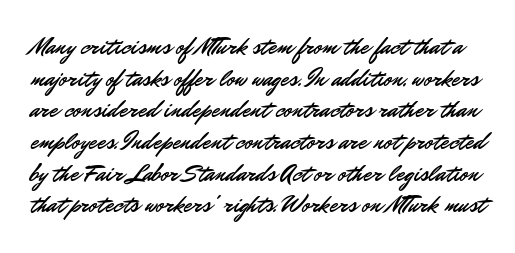
Has an underline been added? It has not. Nobody touched the tracking dial on this one. The designer left line spacing at the default.
